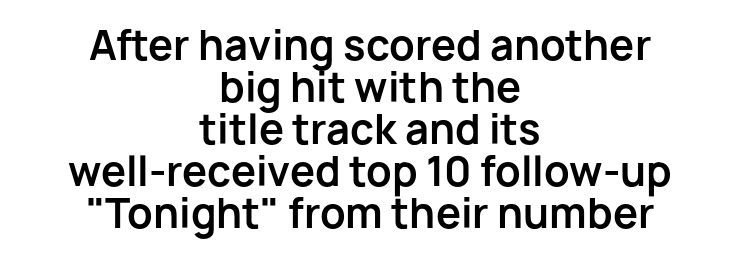
Q: Is the text bold? A: Yes.
Q: Is the text italic (slanted)? A: No, it is upright.
Q: Is the typeface a serif or a sans-serif typeface? A: Sans-serif.
Q: Is the text underlined? A: No.
Q: How is the paragraph aligned? A: Centered.
Q: Is the spacing between letters normal or unusually wide? A: Normal.
Q: Is the spacing between lines tight, normal or loose? A: Tight.
Q: Width (condensed, normal, or wide)? A: Normal.
Q: Stroke contrast? A: Low.
Q: x-height? A: Medium.
Q: Monospaced? A: No.
